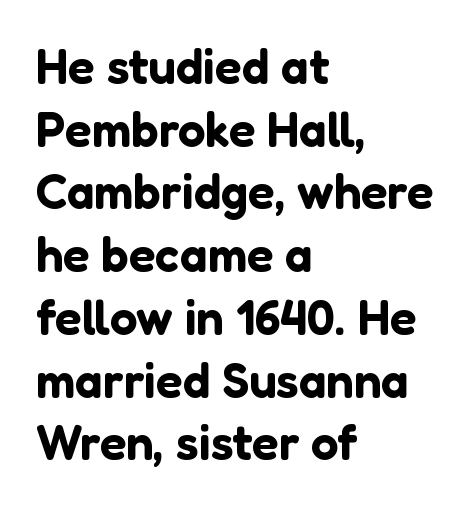
The image shows 49 px sans-serif type, upright; set left-aligned, normal line spacing (1.28x), normal letter spacing, not underlined; low stroke contrast and a medium x-height.
